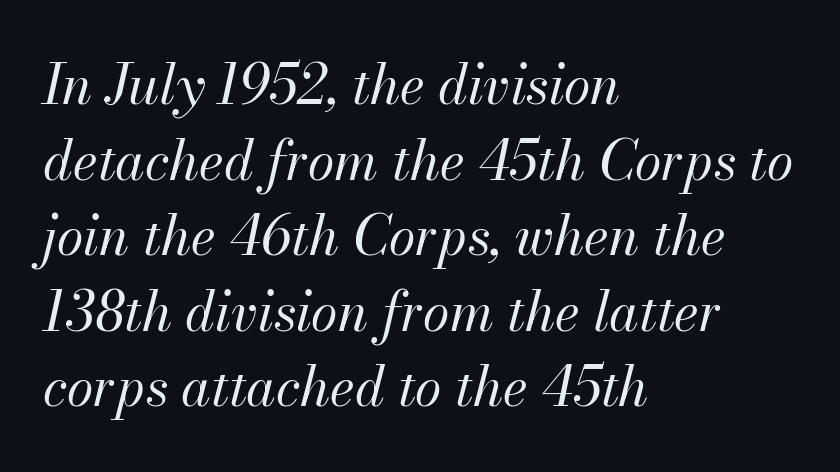
A quiet, ordinary-to-light weight characterises the typeface. The rendering uses natural spacing where letterforms have individual widths. The gaps between neighbouring characters are ordinary and unremarkable. Letters rest on an invisible, unmarked baseline.
